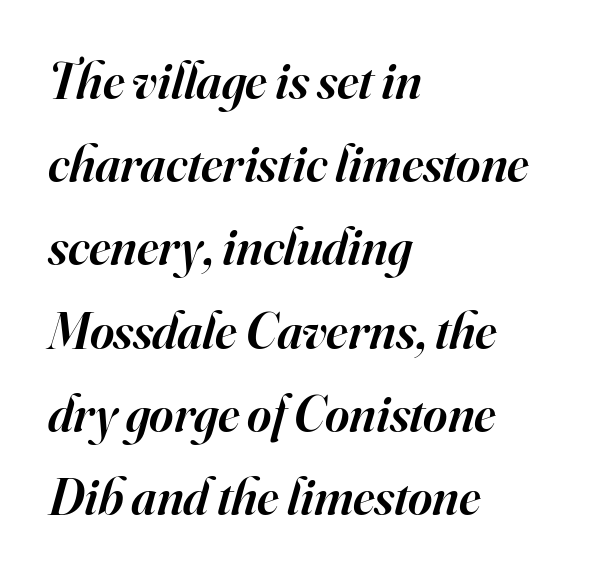
{"serif": "yes", "italic": "yes", "lean": "right", "slant_degrees": 16, "bold": "semi", "weight": "semibold", "width": "normal", "stroke_contrast": "high", "x_height": "small", "monospaced": "no", "underline": "no", "align": "left", "line_spacing": "normal", "line_spacing_ratio": 1.6, "letter_spacing": "normal", "letter_spacing_em": 0.0, "glyph_px": 52}
